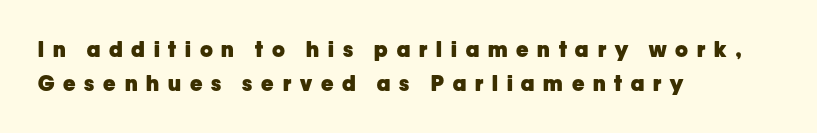
The image shows 21 px bold type, upright; set left-aligned, normal line spacing (1.64x), unusually wide letter spacing (+0.42 em), not underlined.
